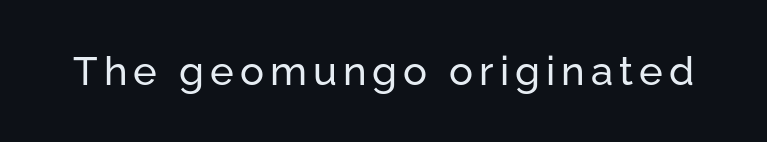
Q: Is the text italic (slanted)? A: No, it is upright.
Q: Is the typeface a serif or a sans-serif typeface? A: Sans-serif.
Q: Is the text underlined? A: No.
Q: Width (condensed, normal, or wide)? A: Normal.
Q: Stroke contrast? A: Low.
Q: x-height? A: Medium.
Q: Monospaced? A: No.
